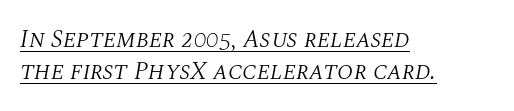
The image shows 25 px text type, italic (leaning right); set left-aligned, normal line spacing (1.28x), normal letter spacing, underlined.
